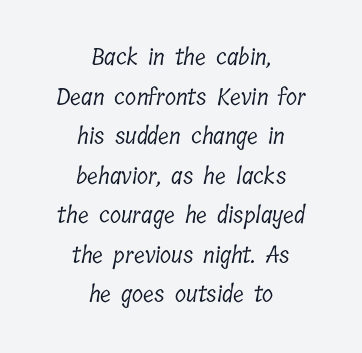
The image shows 23 px text type; set centered, line spacing 1.72x, normal letter spacing, not underlined.
